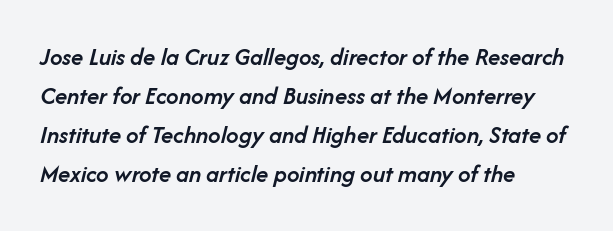
{"italic": "yes", "lean": "right", "slant_degrees": 14, "bold": "semi", "underline": "no", "align": "left", "line_spacing": "normal", "line_spacing_ratio": 1.56, "letter_spacing": "normal", "letter_spacing_em": 0.0, "glyph_px": 25}
